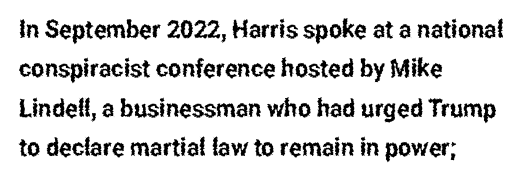
The setting favours the left margin, as ordinary paragraphs usually do. Is there any slant? The stems are plumb. A bare baseline throughout the passage. The letterforms sit shoulder to shoulder at normal distance. These lines sit exactly where default settings would place them.
